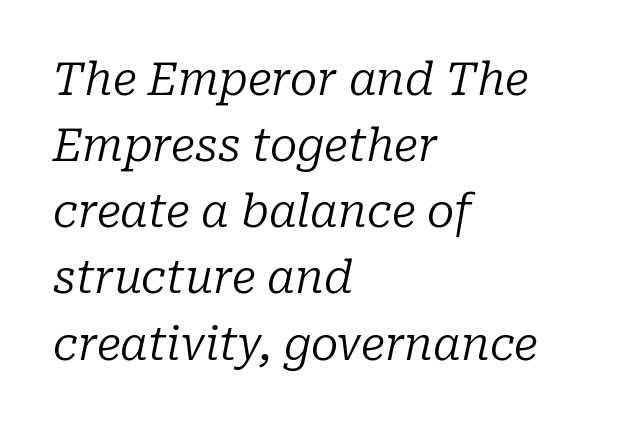
{"serif": "yes", "italic": "yes", "lean": "right", "slant_degrees": 10, "bold": "no", "weight": "regular", "width": "normal", "stroke_contrast": "low", "x_height": "medium", "monospaced": "no", "underline": "no", "align": "left", "line_spacing": "normal", "line_spacing_ratio": 1.47, "letter_spacing": "normal", "letter_spacing_em": 0.0, "glyph_px": 45}
